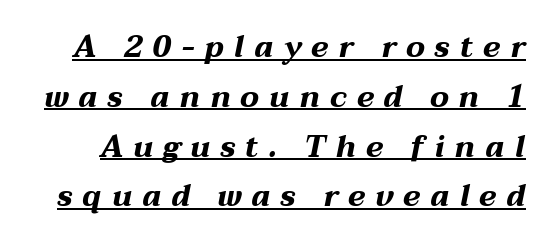
Q: Is the text bold? A: Yes.
Q: Is the text italic (slanted)? A: Yes, it leans right by about 12 degrees.
Q: Is the text underlined? A: Yes.
Q: Is the spacing between letters normal or unusually wide? A: Unusually wide.
Q: Is the spacing between lines tight, normal or loose? A: Normal.
Q: Width (condensed, normal, or wide)? A: Wide.
Q: Stroke contrast? A: Medium.
Q: x-height? A: Medium.
Q: Monospaced? A: No.
